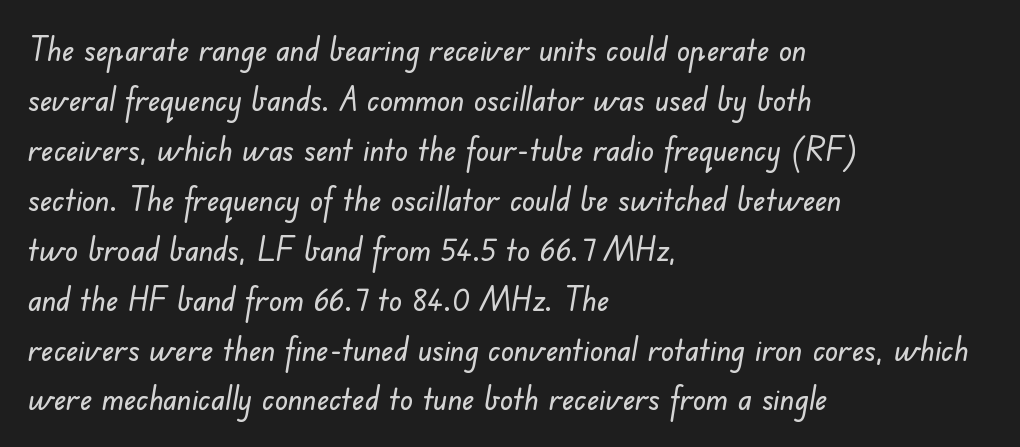
Q: Is the typeface a serif or a sans-serif typeface? A: Sans-serif.
Q: Is the text underlined? A: No.
Q: How is the paragraph aligned? A: Left-aligned.
Q: Is the spacing between letters normal or unusually wide? A: Normal.
Q: Is the spacing between lines tight, normal or loose? A: Normal.
Q: Width (condensed, normal, or wide)? A: Normal.
Q: Stroke contrast? A: Low.
Q: x-height? A: Small.
Q: Monospaced? A: No.
